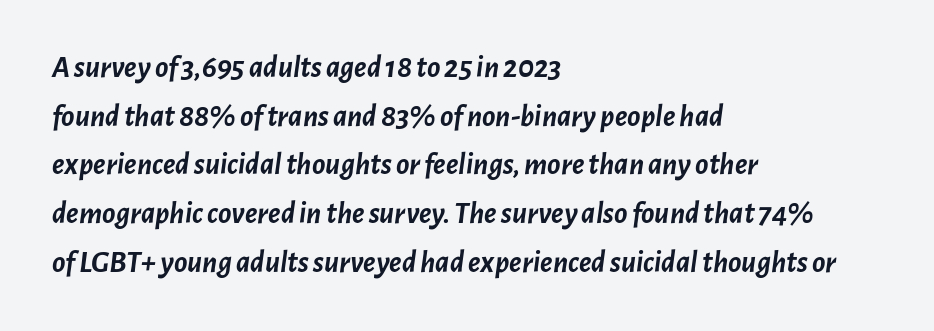
The image shows 31 px semibold type, italic (leaning right); set left-aligned, normal line spacing (1.57x), normal letter spacing, not underlined; low stroke contrast and a medium x-height.
